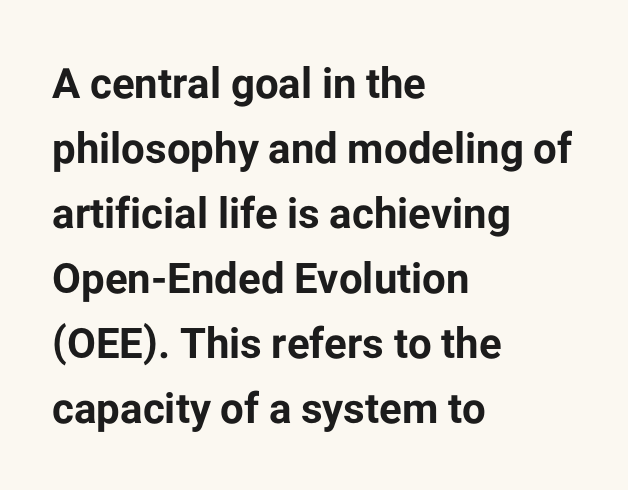
{"serif": "no", "italic": "no", "bold": "yes", "weight": "bold", "width": "normal", "stroke_contrast": "low", "x_height": "medium", "monospaced": "no", "underline": "no", "align": "left", "line_spacing": "normal", "line_spacing_ratio": 1.55, "letter_spacing": "normal", "letter_spacing_em": 0.0, "glyph_px": 42}
